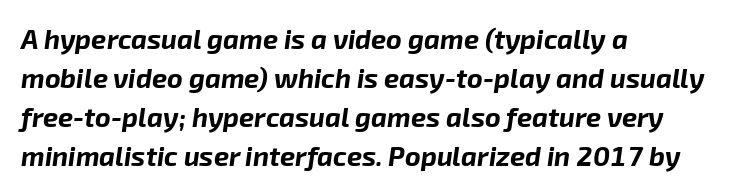
The lines are quadded left. Plain, unruled lines of type. The glyphs have the mass of a bold cut. If you drew a line through each stem, it would be angled.
